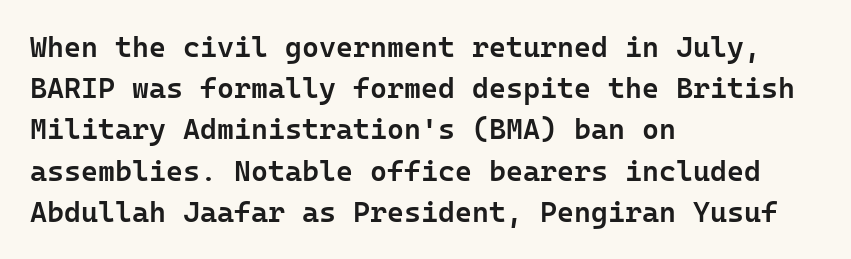
Q: Is the text bold? A: Semi-bold.
Q: Is the text italic (slanted)? A: No, it is upright.
Q: Is the typeface a serif or a sans-serif typeface? A: Sans-serif.
Q: Is the text underlined? A: No.
Q: How is the paragraph aligned? A: Left-aligned.
Q: Is the spacing between letters normal or unusually wide? A: Normal.
Q: Is the spacing between lines tight, normal or loose? A: Normal.
Q: Width (condensed, normal, or wide)? A: Normal.
Q: Stroke contrast? A: Low.
Q: x-height? A: Medium.
